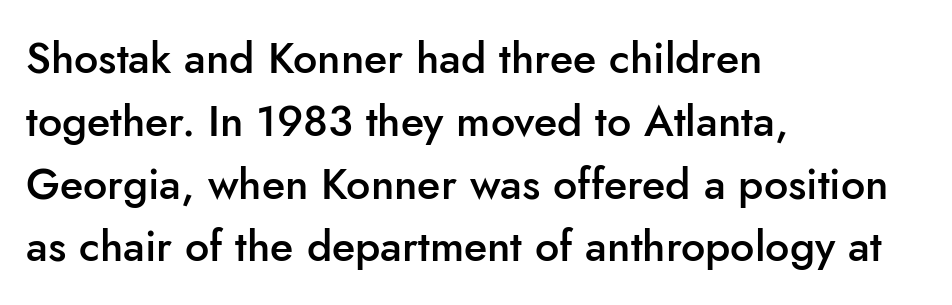
{"serif": "no", "italic": "no", "bold": "semi", "weight": "semibold", "width": "normal", "stroke_contrast": "low", "x_height": "small", "monospaced": "no", "underline": "no", "align": "left", "line_spacing": "normal", "line_spacing_ratio": 1.46, "letter_spacing": "normal", "letter_spacing_em": 0.0, "glyph_px": 43}
